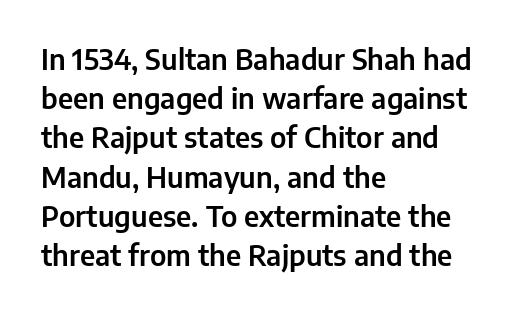
{"serif": "no", "italic": "no", "width": "normal", "stroke_contrast": "low", "x_height": "medium", "monospaced": "no", "underline": "no", "align": "left", "line_spacing": "normal", "line_spacing_ratio": 1.4, "letter_spacing": "normal", "letter_spacing_em": 0.0, "glyph_px": 28}
